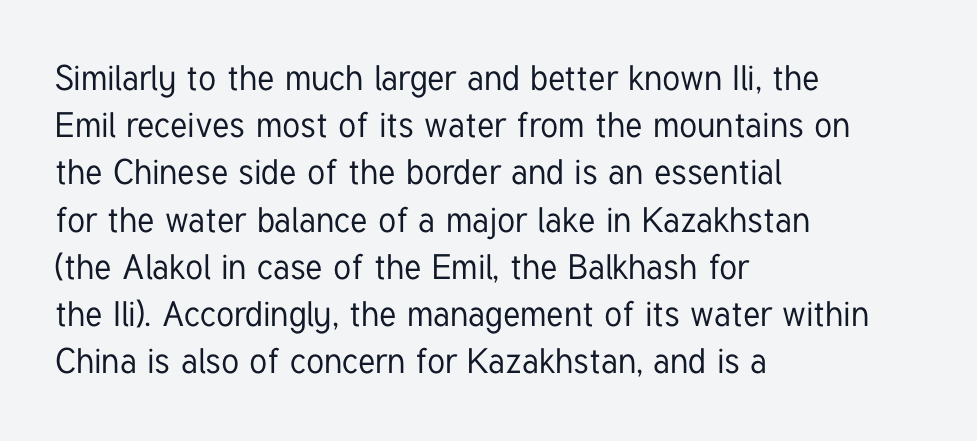
The letterforms sit shoulder to shoulder at normal distance. Line spacing here is normal. Underline: absent. The rendering uses natural spacing where letterforms have individual widths. Ascenders rise straight up at ninety degrees.
